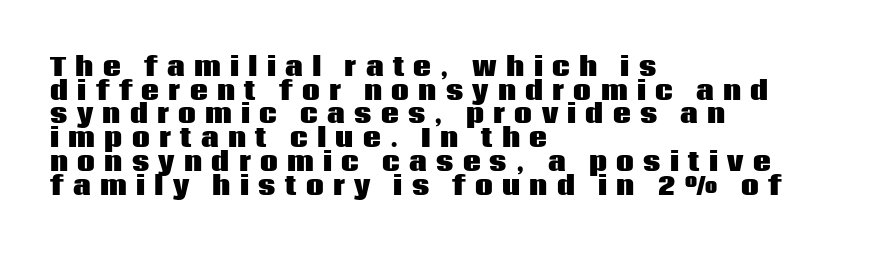
{"italic": "no", "bold": "yes", "underline": "no", "align": "left", "line_spacing": "tight", "line_spacing_ratio": 0.95, "letter_spacing": "wide", "letter_spacing_em": 0.37, "glyph_px": 25}
